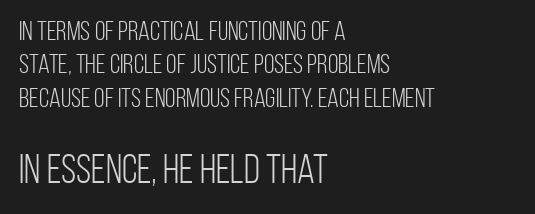
Q: Is the text bold? A: No.
Q: Is the text italic (slanted)? A: No, it is upright.
Q: Is the typeface a serif or a sans-serif typeface? A: Sans-serif.
Q: Is the text underlined? A: No.
Q: How is the paragraph aligned? A: Left-aligned.
Q: Is the spacing between letters normal or unusually wide? A: Normal.
Q: Which block of text is set in a larger size, the first (top) or the second (bottom)? A: The second (bottom) one.
Q: Width (condensed, normal, or wide)? A: Condensed.
Q: Stroke contrast? A: Low.
Q: x-height? A: Large.
Q: Monospaced? A: No.
